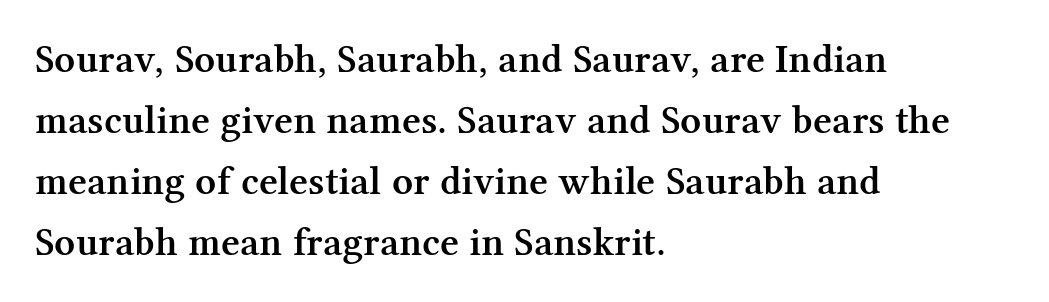
The image shows 41 px semibold serif type, upright; set left-aligned, normal line spacing (1.49x), normal letter spacing, not underlined; medium stroke contrast and a medium x-height.
